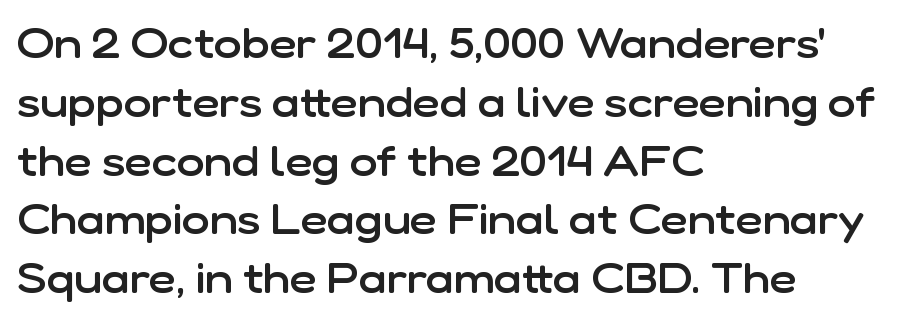
The ragged edge is on the right, which tells us the setting is flush left. How heavy is the stroke? Medium-heavy — a semibold, shy of bold. Character widths vary here, with narrow letters taking less room than wide ones. Vertically, the passage feels balanced, rows spaced as you'd expect. Is this a sans? Yes — the strokes have no serifs.
